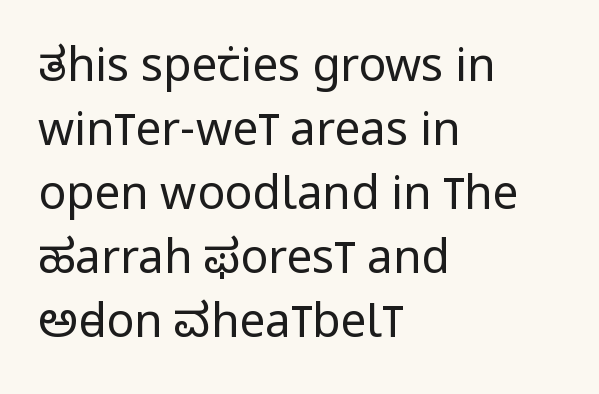
The image shows 46 px regular-weight, condensed sans-serif type, upright; set left-aligned, normal line spacing (1.39x), normal letter spacing, not underlined; low stroke contrast and a large x-height.
